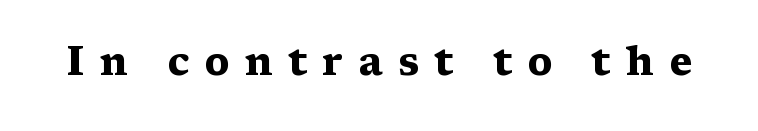
The image shows 40 px heavy, wide serif type, upright; set unusually wide letter spacing (+0.37 em), not underlined; medium stroke contrast and a medium x-height.
